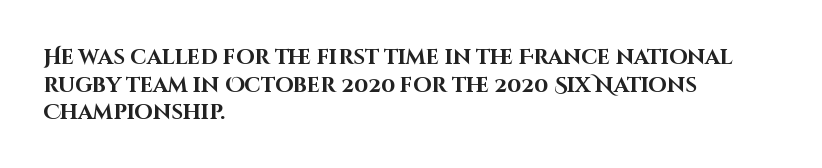
Q: Is the text bold? A: Yes.
Q: Is the text italic (slanted)? A: No, it is upright.
Q: Is the text underlined? A: No.
Q: How is the paragraph aligned? A: Left-aligned.
Q: Is the spacing between letters normal or unusually wide? A: Normal.
Q: Is the spacing between lines tight, normal or loose? A: Normal.
